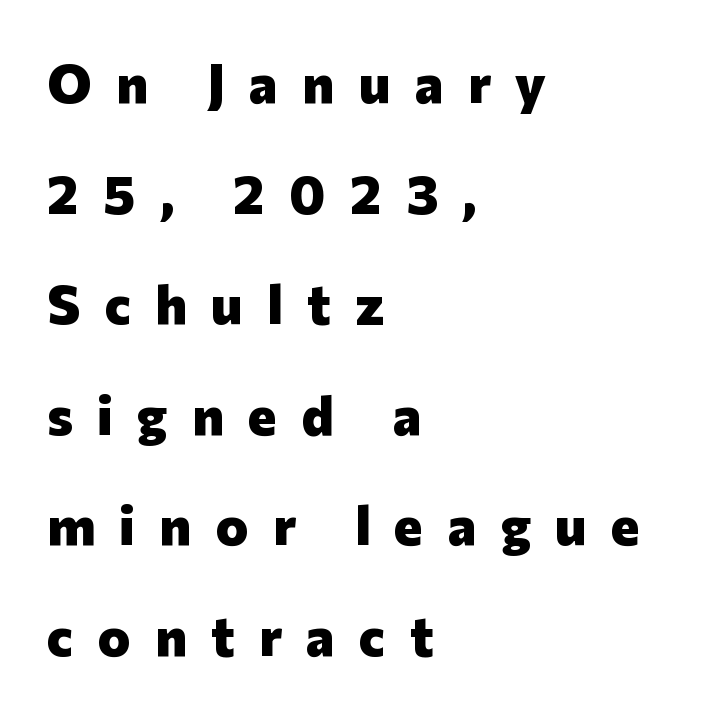
The image shows 55 px heavy sans-serif type, upright; set left-aligned, loose line spacing (2.01x), unusually wide letter spacing (+0.44 em), not underlined; low stroke contrast and a medium x-height.
